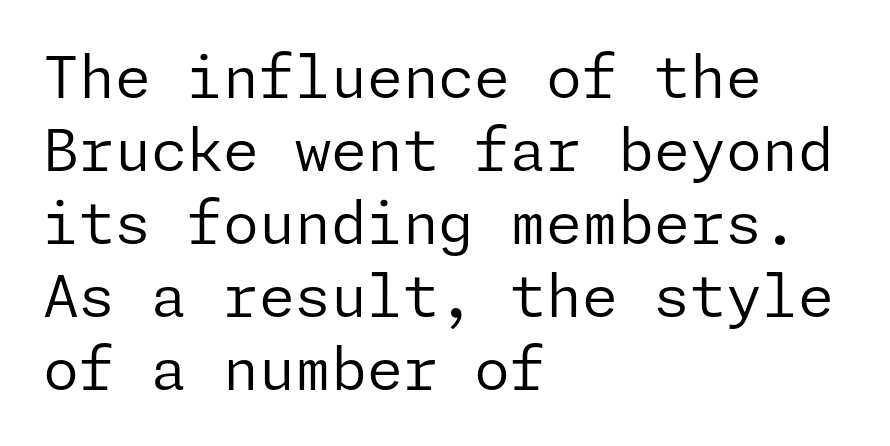
{"serif": "no", "italic": "no", "bold": "no", "weight": "regular", "width": "normal", "stroke_contrast": "low", "x_height": "medium", "underline": "no", "align": "left", "line_spacing": "normal", "line_spacing_ratio": 1.26, "letter_spacing": "normal", "letter_spacing_em": 0.0, "glyph_px": 58}
